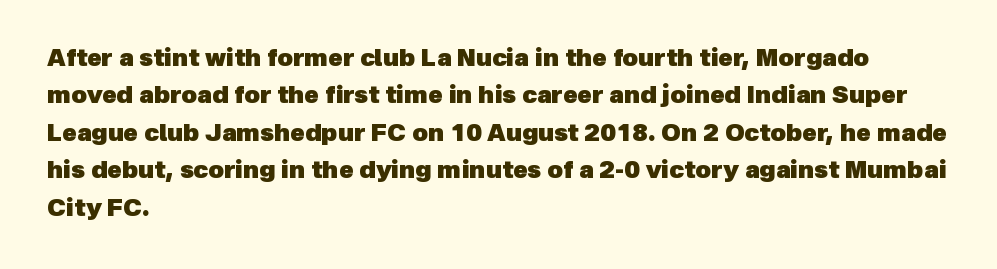
{"bold": "yes", "underline": "no", "align": "left", "line_spacing": "normal", "line_spacing_ratio": 1.56, "letter_spacing": "normal", "letter_spacing_em": 0.0, "glyph_px": 24}
